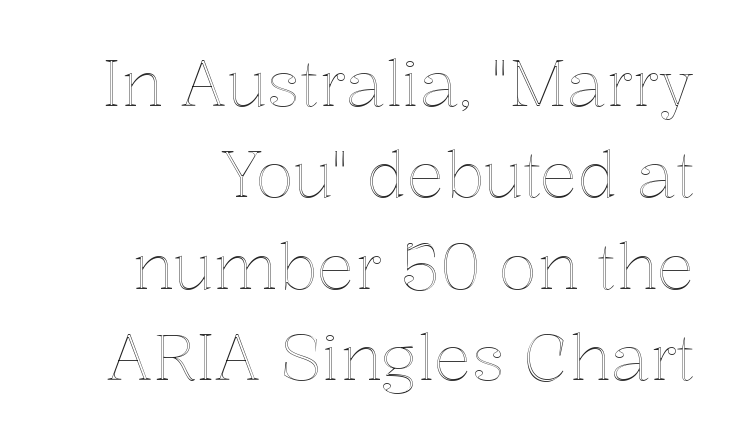
{"italic": "no", "width": "normal", "x_height": "medium", "monospaced": "no", "underline": "no", "line_spacing": "normal", "line_spacing_ratio": 1.45, "letter_spacing": "normal", "letter_spacing_em": 0.0, "glyph_px": 63}
